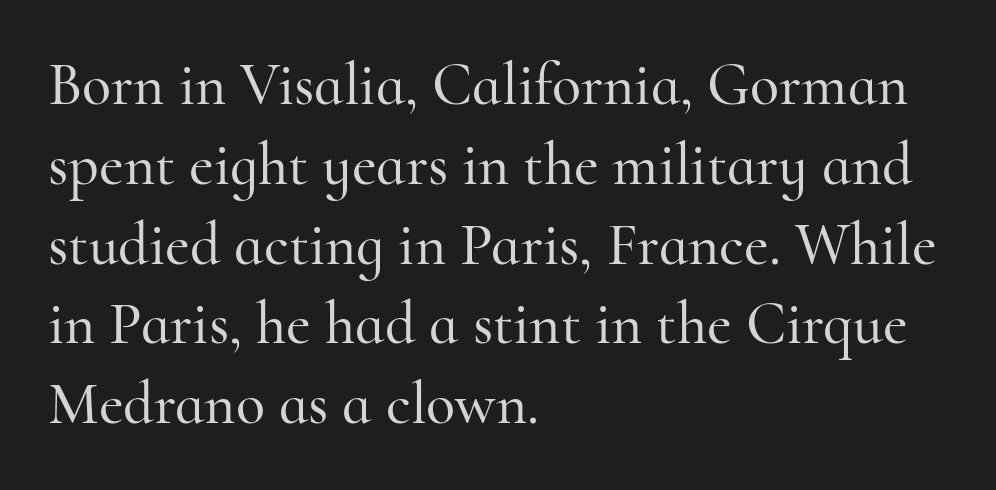
The image shows 60 px serif type, upright; set left-aligned, normal line spacing (1.33x), normal letter spacing, not underlined; high stroke contrast and a small x-height.
